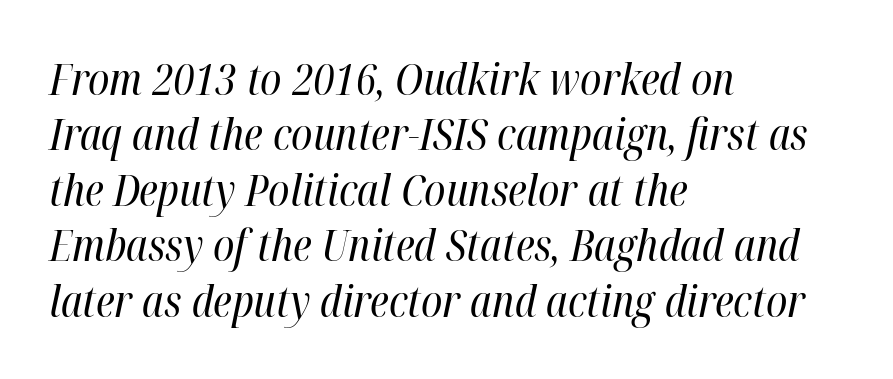
Q: Is the text bold? A: No.
Q: Is the text italic (slanted)? A: Yes, it leans right by about 12 degrees.
Q: Is the text underlined? A: No.
Q: How is the paragraph aligned? A: Left-aligned.
Q: Is the spacing between letters normal or unusually wide? A: Normal.
Q: Is the spacing between lines tight, normal or loose? A: Normal.
Q: Width (condensed, normal, or wide)? A: Condensed.
Q: Stroke contrast? A: High.
Q: x-height? A: Medium.
Q: Monospaced? A: No.
